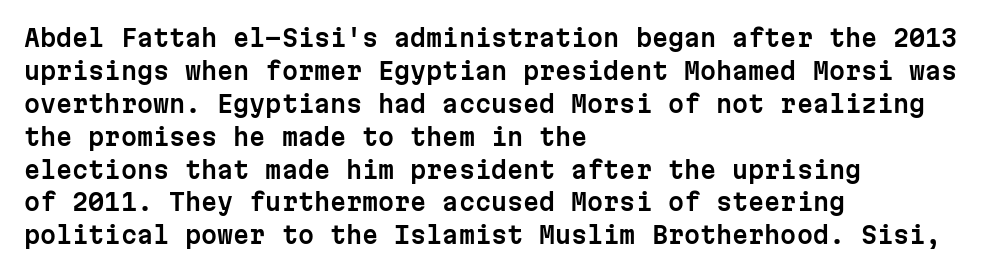
{"italic": "no", "underline": "no", "align": "left", "line_spacing": "normal", "line_spacing_ratio": 1.43, "letter_spacing": "normal", "letter_spacing_em": 0.0, "glyph_px": 23}
